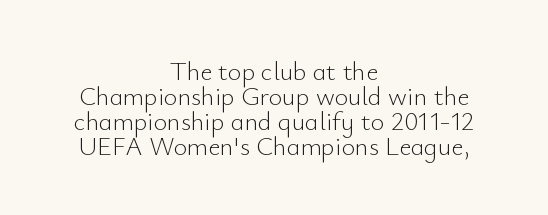
Q: Is the text bold? A: No.
Q: Is the text italic (slanted)? A: No, it is upright.
Q: Is the text underlined? A: No.
Q: How is the paragraph aligned? A: Centered.
Q: Is the spacing between letters normal or unusually wide? A: Normal.
Q: Is the spacing between lines tight, normal or loose? A: Tight.
